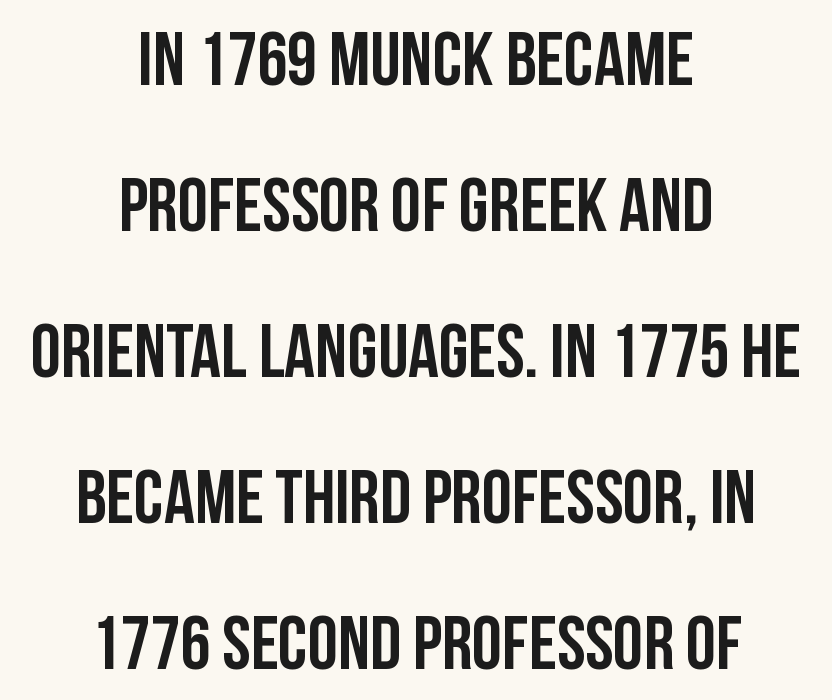
The image shows 76 px condensed sans-serif type, upright; set centered, loose line spacing (1.92x), normal letter spacing, not underlined; low stroke contrast and a large x-height.
